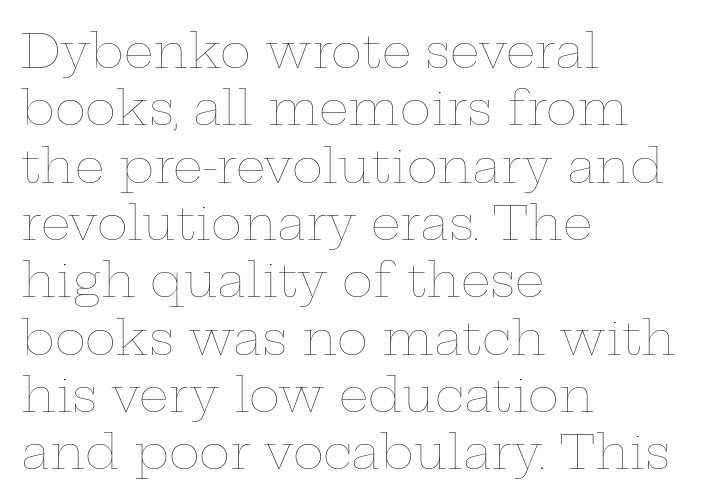
Visually the block forms a straight wall on the left and a jagged coastline on the right. The letterforms sit at book weight or below. Quick note: underline off. The letters stand upright; this is a roman face. Think of a printed novel: that variable character pitch is what you see here.
